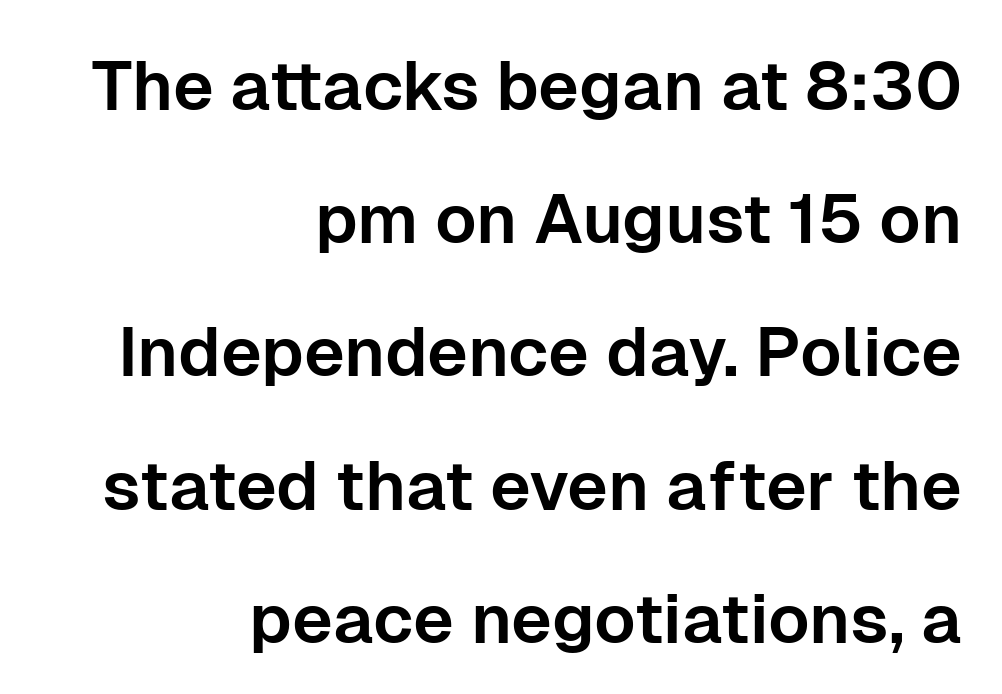
Q: Is the text italic (slanted)? A: No, it is upright.
Q: Is the typeface a serif or a sans-serif typeface? A: Sans-serif.
Q: Is the text underlined? A: No.
Q: How is the paragraph aligned? A: Right-aligned.
Q: Is the spacing between letters normal or unusually wide? A: Normal.
Q: Is the spacing between lines tight, normal or loose? A: Loose.
Q: Width (condensed, normal, or wide)? A: Normal.
Q: Stroke contrast? A: Low.
Q: x-height? A: Medium.
Q: Monospaced? A: No.
